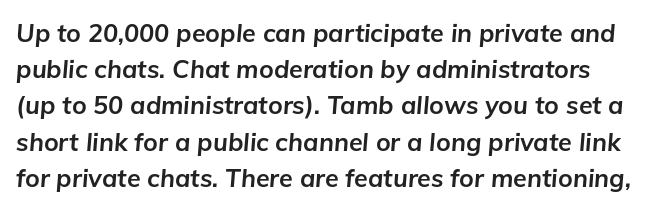
The string is rendered with underlining switched off. Interline gaps are of average width in this sample. Summary of weight: heavy, a full bold. Glyph-to-glyph distance matches everyday printed text.
